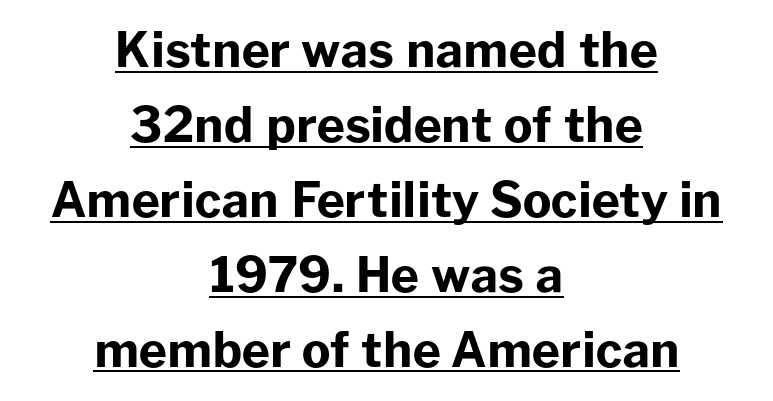
{"serif": "no", "italic": "no", "bold": "yes", "weight": "bold", "width": "normal", "stroke_contrast": "low", "x_height": "medium", "monospaced": "no", "underline": "yes", "align": "center", "line_spacing": "normal", "line_spacing_ratio": 1.56, "letter_spacing": "normal", "letter_spacing_em": 0.0, "glyph_px": 48}
